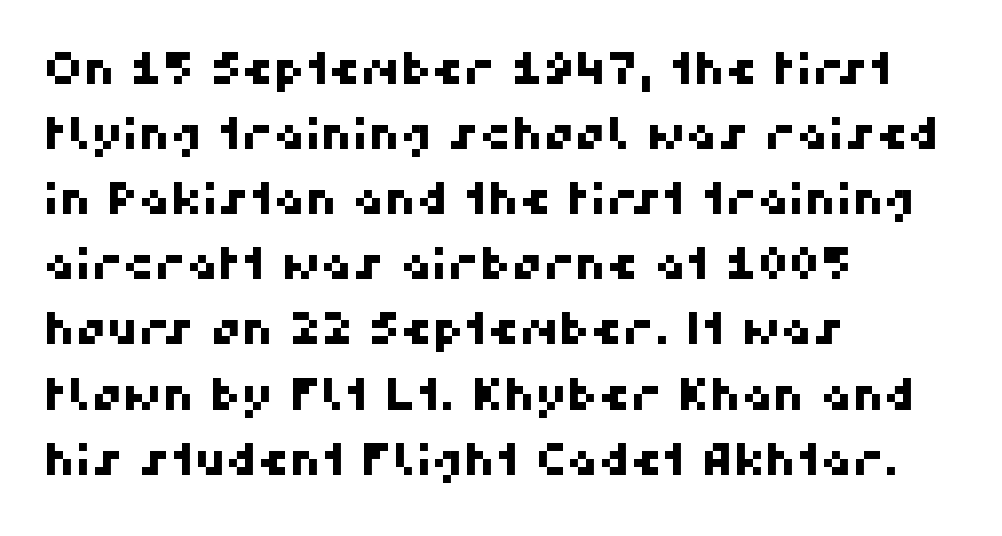
The image shows 44 px sans-serif type; set left-aligned, normal line spacing (1.48x), normal letter spacing, not underlined; high stroke contrast and a medium x-height.
